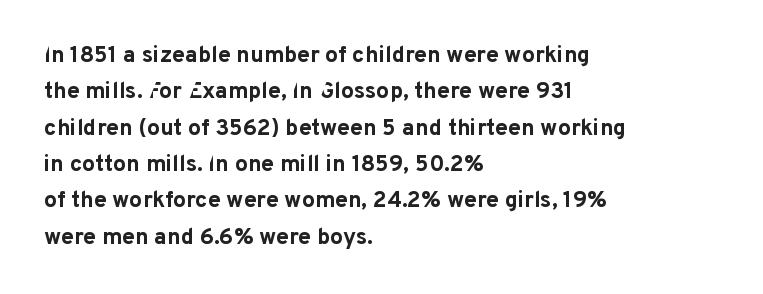
The text block is weighted toward the left margin, trailing off unevenly rightward. These lines carry a lot of weight — the face is fully bold. The letters stand upright; this is a roman face. Each row of text sits above clean, open space. This rendering leaves character spacing at its baseline value.
